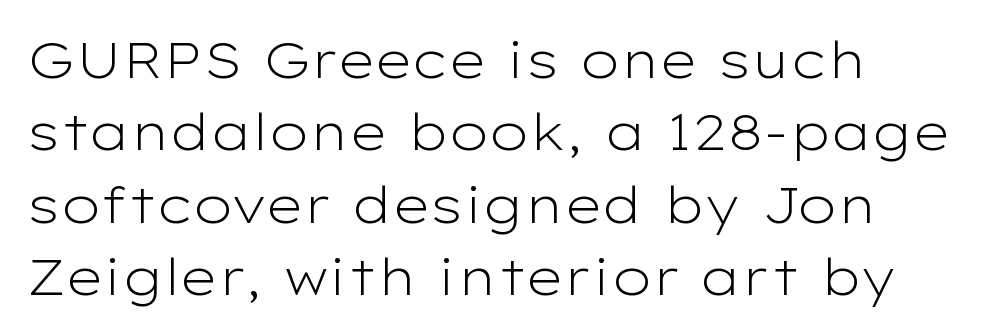
Q: Is the text bold? A: No.
Q: Is the text italic (slanted)? A: No, it is upright.
Q: Is the typeface a serif or a sans-serif typeface? A: Sans-serif.
Q: Is the text underlined? A: No.
Q: Is the spacing between letters normal or unusually wide? A: Normal.
Q: Is the spacing between lines tight, normal or loose? A: Normal.
Q: Width (condensed, normal, or wide)? A: Wide.
Q: Stroke contrast? A: Low.
Q: x-height? A: Medium.
Q: Monospaced? A: No.
